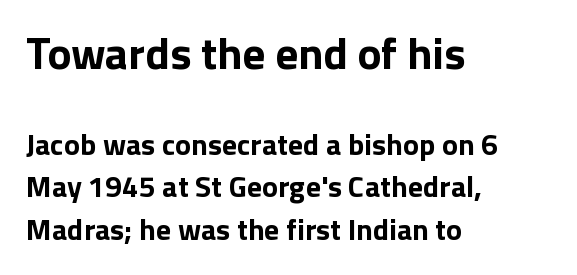
{"serif": "no", "italic": "no", "bold": "yes", "weight": "bold", "width": "normal", "stroke_contrast": "low", "x_height": "medium", "monospaced": "no", "underline": "no", "align": "left", "line_spacing": "normal", "line_spacing_ratio": 1.42, "letter_spacing": "normal", "letter_spacing_em": 0.0, "larger_block": "first", "size_ratio": 1.5, "glyph_px": 45}
